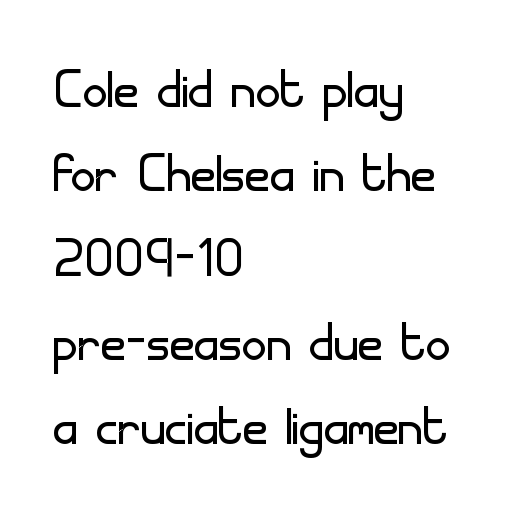
Q: Is the text bold? A: No.
Q: Is the text italic (slanted)? A: No, it is upright.
Q: Is the typeface a serif or a sans-serif typeface? A: Sans-serif.
Q: Is the text underlined? A: No.
Q: How is the paragraph aligned? A: Left-aligned.
Q: Is the spacing between letters normal or unusually wide? A: Normal.
Q: Width (condensed, normal, or wide)? A: Normal.
Q: Stroke contrast? A: Low.
Q: x-height? A: Small.
Q: Monospaced? A: No.
